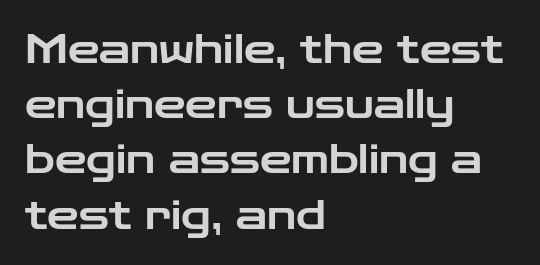
{"serif": "no", "italic": "no", "width": "wide", "stroke_contrast": "low", "x_height": "medium", "monospaced": "no", "underline": "no", "align": "left", "line_spacing": "normal", "line_spacing_ratio": 1.38, "letter_spacing": "normal", "letter_spacing_em": 0.0, "glyph_px": 40}
